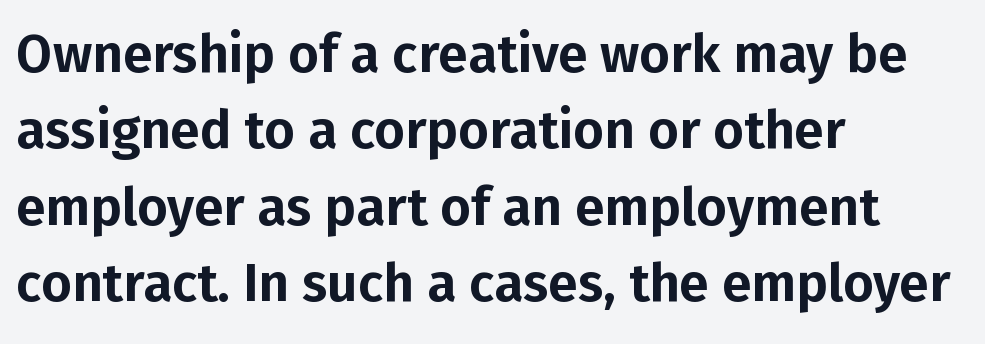
Does the leading feel generous? No, just average. Plain, unruled lines of type. The lettering holds an erect, upright posture throughout. A typesetter would call this proportional, since set widths differ per character. Each word holds together tightly as a unit, with standard inter-letter gaps.
